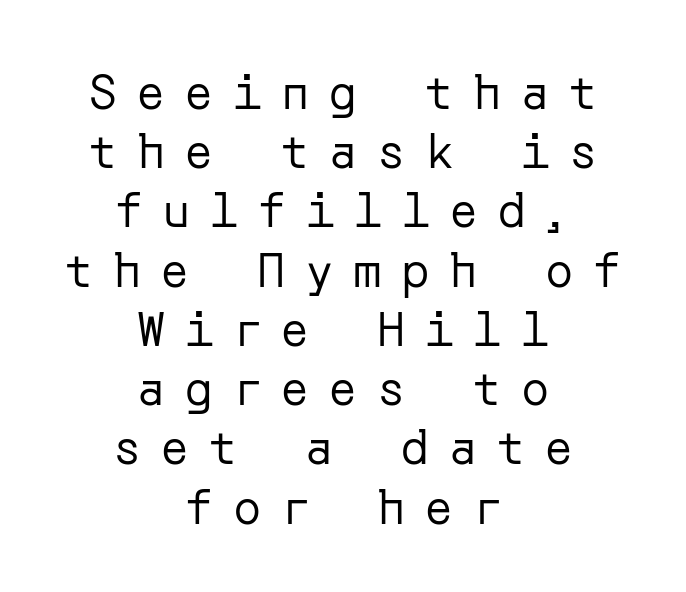
Q: Is the text bold? A: No.
Q: Is the text italic (slanted)? A: No, it is upright.
Q: Is the typeface a serif or a sans-serif typeface? A: Sans-serif.
Q: Is the text underlined? A: No.
Q: How is the paragraph aligned? A: Centered.
Q: Is the spacing between letters normal or unusually wide? A: Unusually wide.
Q: Is the spacing between lines tight, normal or loose? A: Normal.
Q: Width (condensed, normal, or wide)? A: Normal.
Q: Stroke contrast? A: Low.
Q: x-height? A: Medium.
